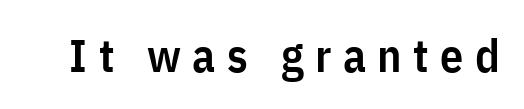
The image shows 46 px semibold, condensed sans-serif type, upright; set unusually wide letter spacing (+0.25 em), not underlined; low stroke contrast and a medium x-height.
